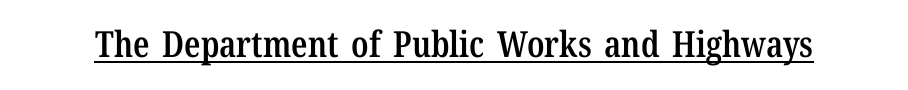
{"serif": "yes", "italic": "no", "bold": "semi", "weight": "semibold", "width": "condensed", "stroke_contrast": "low", "x_height": "medium", "monospaced": "no", "underline": "yes", "letter_spacing": "normal", "letter_spacing_em": 0.0, "glyph_px": 36}
